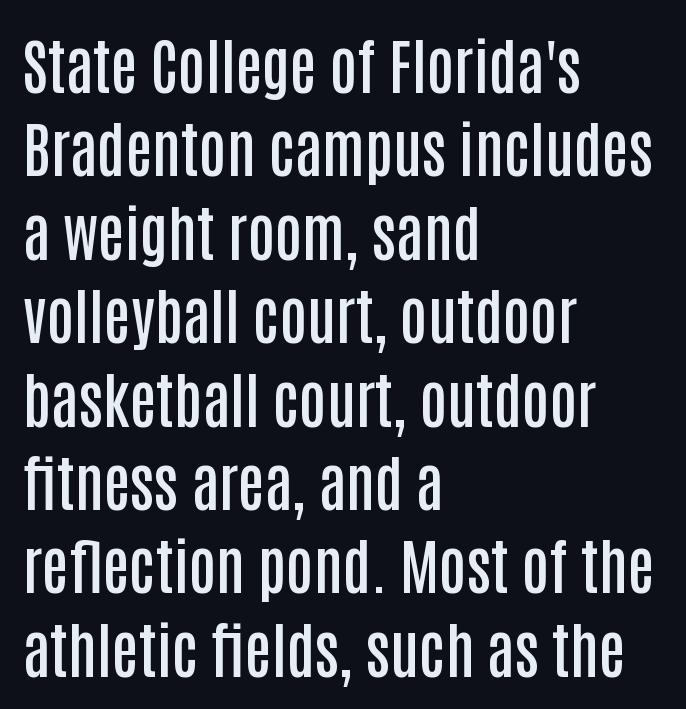
Tracking value appears to be zero — textbook default spacing. The passage shown is semibold, sitting just below true bold. Check where the strokes stop: nothing finishes them off — pure sans. Quick note: not italic, upright. The glyphs are unaccompanied by any horizontal stroke below them.
